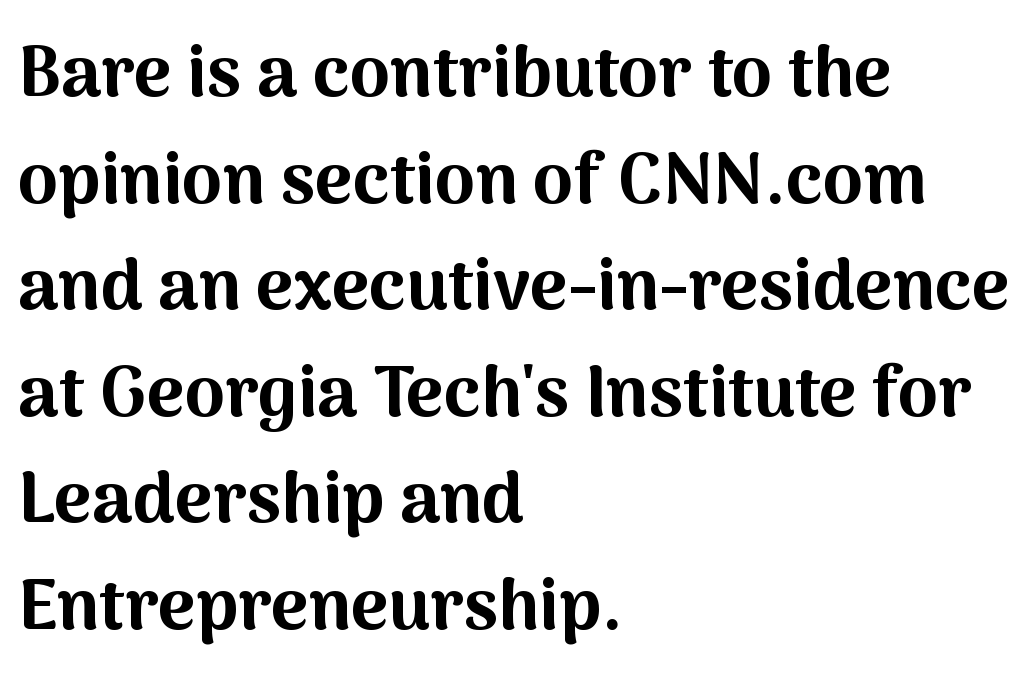
{"serif": "no", "italic": "no", "bold": "yes", "weight": "bold", "width": "normal", "stroke_contrast": "medium", "x_height": "medium", "monospaced": "no", "underline": "no", "align": "left", "line_spacing": "normal", "line_spacing_ratio": 1.48, "letter_spacing": "normal", "letter_spacing_em": 0.0, "glyph_px": 72}
